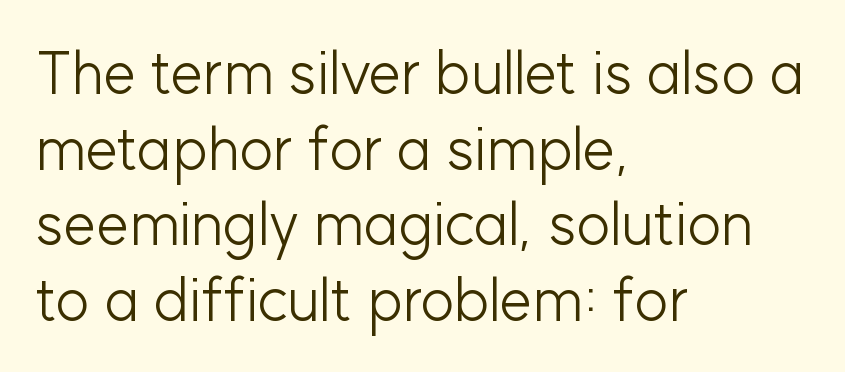
The passage shown is not underscored anywhere. These lines are composed in type without serifs. Honestly, the letter spacing is just normal — you wouldn't notice it. Unlike italic type, these characters show no tilt at all. Baseline-to-baseline distance is the conventional proportion of letter height. Think of a printed novel: that variable character pitch is what you see here.
